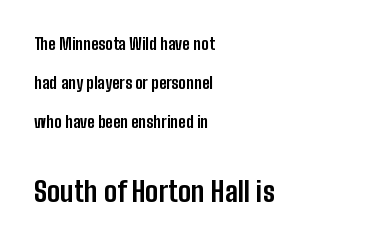
Emphasis by weight is at full strength: bold. Does extra space separate the letters? No, they use regular spacing. The lettering holds an erect, upright posture throughout. Leftover space on each line is placed entirely after the last word. Is the lower block the larger one? Yes — the lower block carries the bigger type. Think of a printed novel: that variable character pitch is what you see here.
